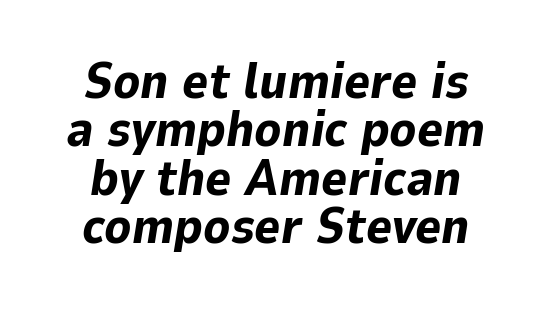
Q: Is the text bold? A: Yes.
Q: Is the text italic (slanted)? A: Yes, it leans right by about 9 degrees.
Q: Is the text underlined? A: No.
Q: How is the paragraph aligned? A: Centered.
Q: Is the spacing between letters normal or unusually wide? A: Normal.
Q: Is the spacing between lines tight, normal or loose? A: Tight.
Q: Width (condensed, normal, or wide)? A: Normal.
Q: Stroke contrast? A: Low.
Q: x-height? A: Medium.
Q: Monospaced? A: No.
